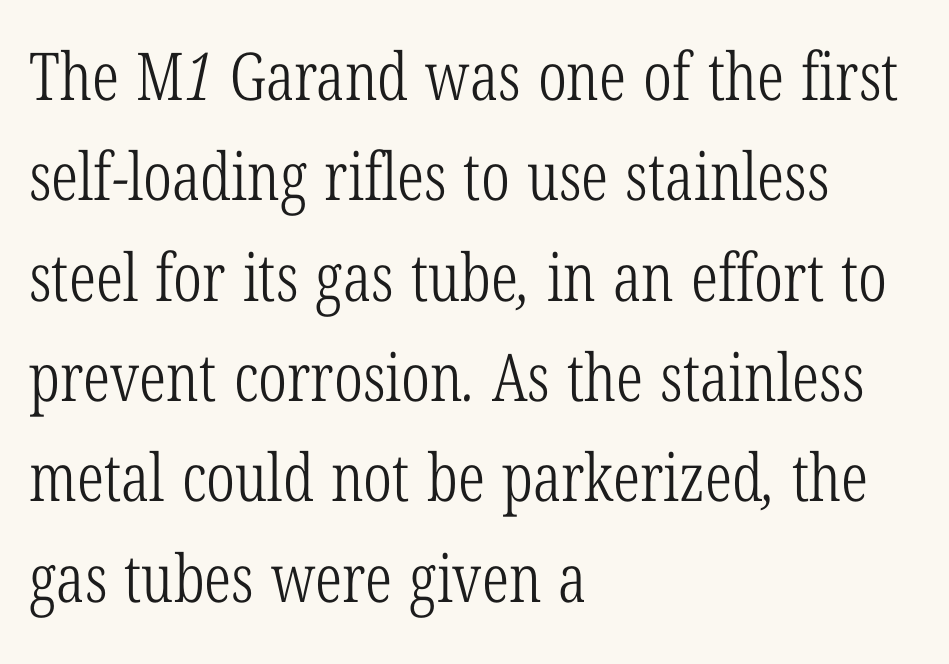
The passage shown is typed in a proportional face where columns would drift. These lines keep a tight, regular rhythm from letter to letter. Type style note: has serifs. The setting favours the left margin, as ordinary paragraphs usually do. Horizontal bands of white between lines are of average thickness.
